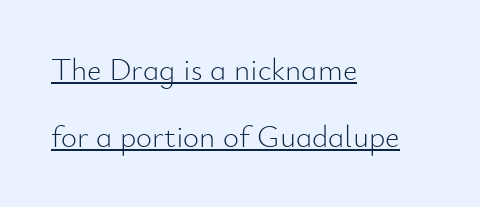
Q: Is the text bold? A: No.
Q: Is the text italic (slanted)? A: No, it is upright.
Q: Is the typeface a serif or a sans-serif typeface? A: Sans-serif.
Q: Is the text underlined? A: Yes.
Q: How is the paragraph aligned? A: Left-aligned.
Q: Is the spacing between letters normal or unusually wide? A: Normal.
Q: Is the spacing between lines tight, normal or loose? A: Loose.
Q: Width (condensed, normal, or wide)? A: Normal.
Q: Stroke contrast? A: Low.
Q: x-height? A: Small.
Q: Monospaced? A: No.
